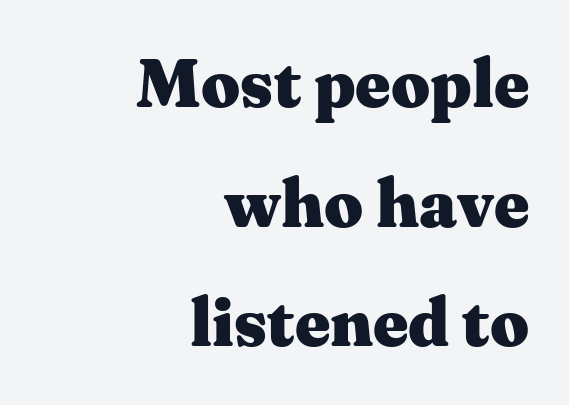
Are there feet on the stems? There are — it's a serif. Pretty heavy lettering here — definitely bold. Characters follow at the spacing the type designer built in. It's the straight-up-and-down kind of type. The compositor pushed each line to the right boundary. Decoration check: the copy has no underline.
